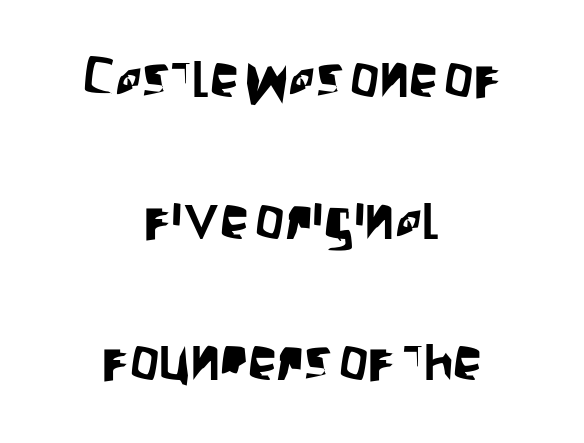
Q: Is the text italic (slanted)? A: No, it is upright.
Q: Is the typeface a serif or a sans-serif typeface? A: Sans-serif.
Q: Is the text underlined? A: No.
Q: How is the paragraph aligned? A: Centered.
Q: Is the spacing between letters normal or unusually wide? A: Normal.
Q: Is the spacing between lines tight, normal or loose? A: Loose.
Q: Width (condensed, normal, or wide)? A: Condensed.
Q: Stroke contrast? A: Low.
Q: x-height? A: Large.
Q: Monospaced? A: No.
